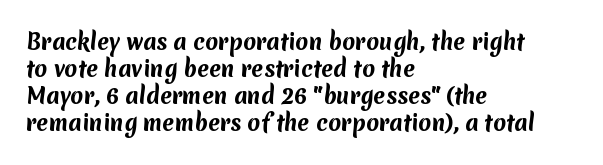
Q: Is the text bold? A: Yes.
Q: Is the text underlined? A: No.
Q: How is the paragraph aligned? A: Left-aligned.
Q: Is the spacing between letters normal or unusually wide? A: Normal.
Q: Is the spacing between lines tight, normal or loose? A: Normal.
